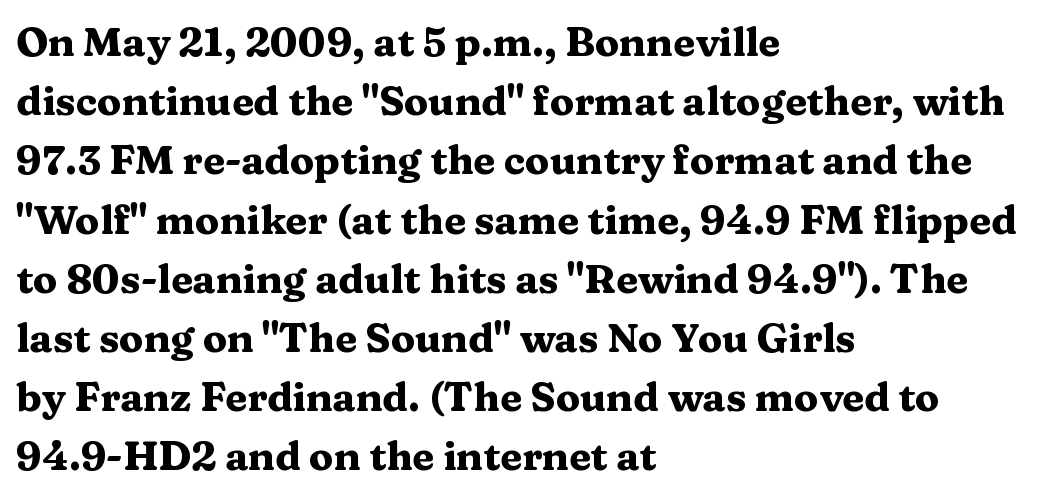
Q: Is the text bold? A: Yes.
Q: Is the text italic (slanted)? A: No, it is upright.
Q: Is the typeface a serif or a sans-serif typeface? A: Serif.
Q: Is the text underlined? A: No.
Q: How is the paragraph aligned? A: Left-aligned.
Q: Is the spacing between letters normal or unusually wide? A: Normal.
Q: Is the spacing between lines tight, normal or loose? A: Normal.
Q: Width (condensed, normal, or wide)? A: Wide.
Q: Stroke contrast? A: Medium.
Q: x-height? A: Medium.
Q: Monospaced? A: No.
